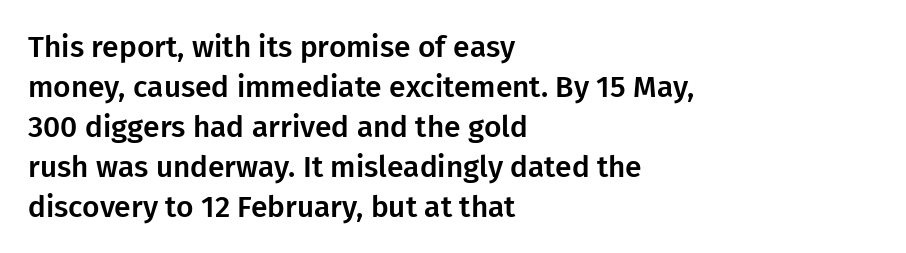
The image shows 30 px sans-serif type, upright; set left-aligned, normal line spacing (1.33x), normal letter spacing, not underlined; low stroke contrast and a medium x-height.
